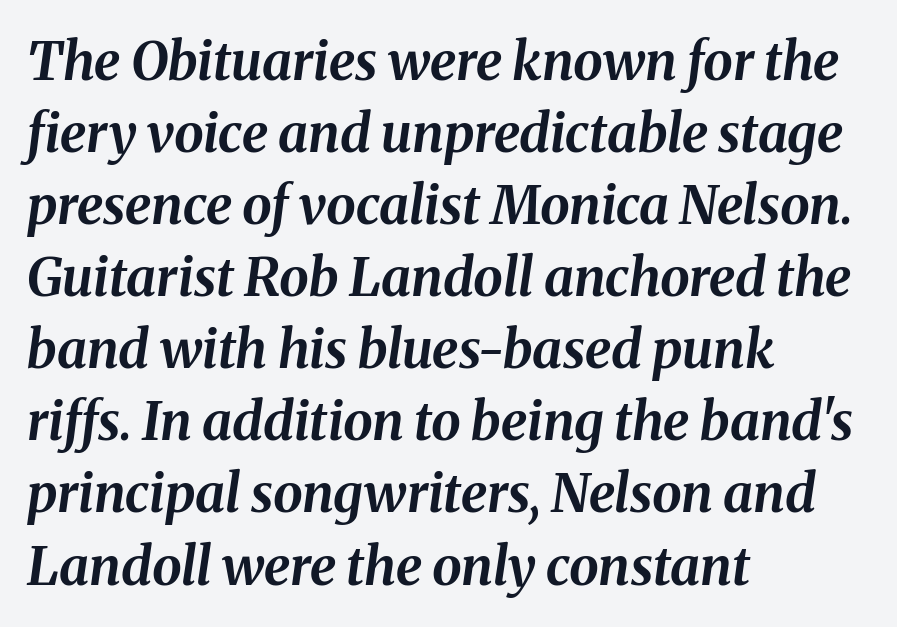
{"italic": "yes", "lean": "right", "slant_degrees": 8, "bold": "yes", "weight": "bold", "width": "normal", "stroke_contrast": "medium", "x_height": "medium", "monospaced": "no", "underline": "no", "align": "left", "line_spacing": "normal", "line_spacing_ratio": 1.36, "letter_spacing": "normal", "letter_spacing_em": 0.0, "glyph_px": 53}
